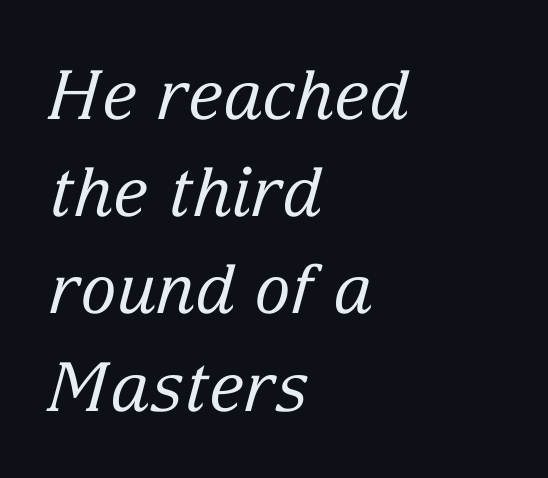
Quick note: underline off. No heavy texture on the line: the type isn't bold. Check where the strokes stop: tiny serifs finish them off. A typesetter would call this zero additional tracking.
